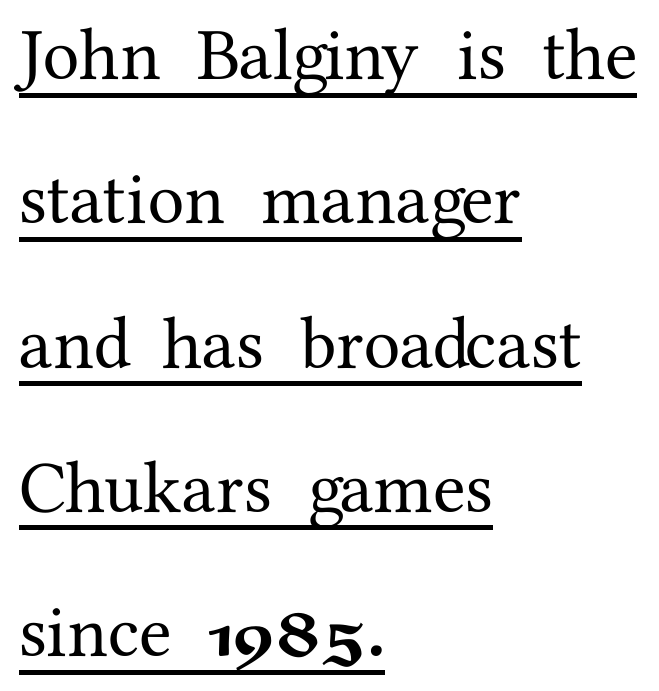
{"serif": "yes", "italic": "no", "width": "normal", "stroke_contrast": "medium", "x_height": "medium", "monospaced": "no", "underline": "yes", "align": "left", "line_spacing": "loose", "line_spacing_ratio": 1.95, "letter_spacing": "normal", "letter_spacing_em": 0.0, "glyph_px": 74}
